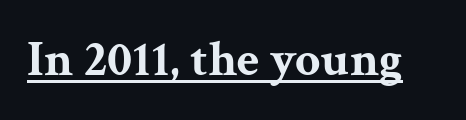
{"serif": "yes", "italic": "no", "bold": "yes", "weight": "bold", "width": "wide", "stroke_contrast": "medium", "x_height": "medium", "monospaced": "no", "underline": "yes", "letter_spacing": "normal", "letter_spacing_em": 0.0, "glyph_px": 50}
